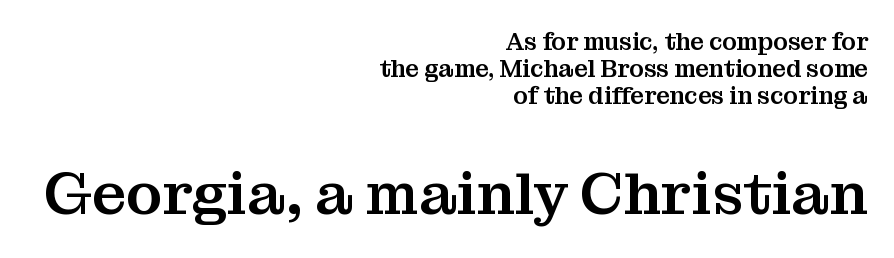
Q: Is the text italic (slanted)? A: No, it is upright.
Q: Is the typeface a serif or a sans-serif typeface? A: Serif.
Q: Is the text underlined? A: No.
Q: How is the paragraph aligned? A: Right-aligned.
Q: Is the spacing between letters normal or unusually wide? A: Normal.
Q: Is the spacing between lines tight, normal or loose? A: Tight.
Q: Which block of text is set in a larger size, the first (top) or the second (bottom)? A: The second (bottom) one.
Q: Width (condensed, normal, or wide)? A: Normal.
Q: Stroke contrast? A: Medium.
Q: x-height? A: Medium.
Q: Monospaced? A: No.
